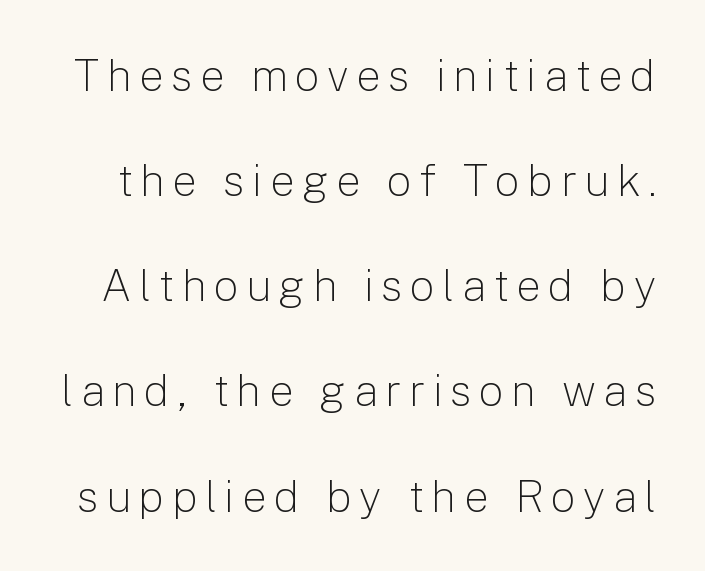
Q: Is the text bold? A: No.
Q: Is the text italic (slanted)? A: No, it is upright.
Q: Is the typeface a serif or a sans-serif typeface? A: Sans-serif.
Q: Is the text underlined? A: No.
Q: Is the spacing between lines tight, normal or loose? A: Loose.
Q: Width (condensed, normal, or wide)? A: Normal.
Q: Stroke contrast? A: Low.
Q: x-height? A: Medium.
Q: Monospaced? A: No.
